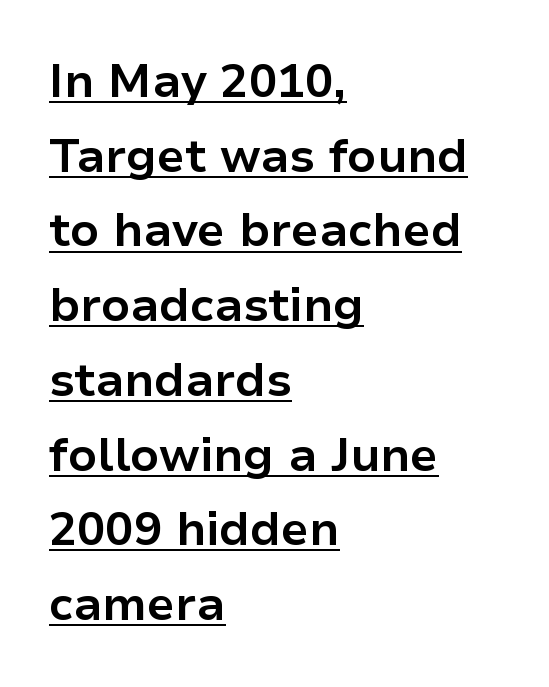
Q: Is the text bold? A: Yes.
Q: Is the text italic (slanted)? A: No, it is upright.
Q: Is the typeface a serif or a sans-serif typeface? A: Sans-serif.
Q: Is the text underlined? A: Yes.
Q: How is the paragraph aligned? A: Left-aligned.
Q: Is the spacing between letters normal or unusually wide? A: Normal.
Q: Is the spacing between lines tight, normal or loose? A: Normal.
Q: Width (condensed, normal, or wide)? A: Normal.
Q: Stroke contrast? A: Low.
Q: x-height? A: Medium.
Q: Monospaced? A: No.
